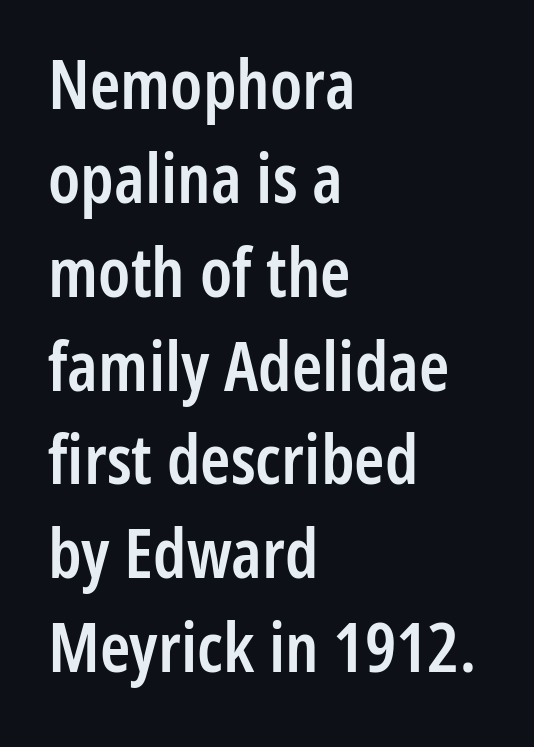
{"serif": "no", "italic": "no", "bold": "semi", "weight": "semibold", "width": "condensed", "stroke_contrast": "low", "x_height": "medium", "monospaced": "no", "underline": "no", "align": "left", "line_spacing": "normal", "line_spacing_ratio": 1.36, "letter_spacing": "normal", "letter_spacing_em": 0.0, "glyph_px": 69}
